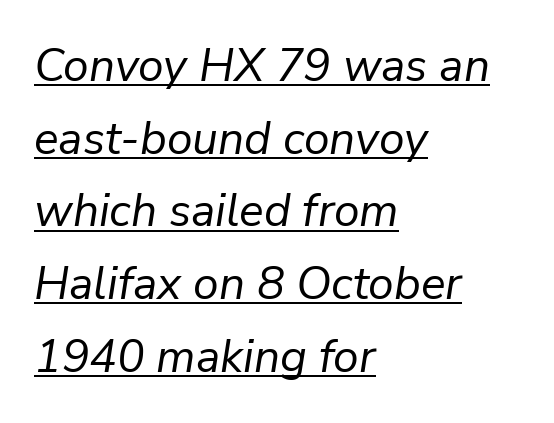
Q: Is the text bold? A: No.
Q: Is the text italic (slanted)? A: Yes, it leans right by about 9 degrees.
Q: Is the text underlined? A: Yes.
Q: How is the paragraph aligned? A: Left-aligned.
Q: Is the spacing between letters normal or unusually wide? A: Normal.
Q: Is the spacing between lines tight, normal or loose? A: Normal.
Q: Width (condensed, normal, or wide)? A: Normal.
Q: Stroke contrast? A: Low.
Q: x-height? A: Medium.
Q: Monospaced? A: No.
